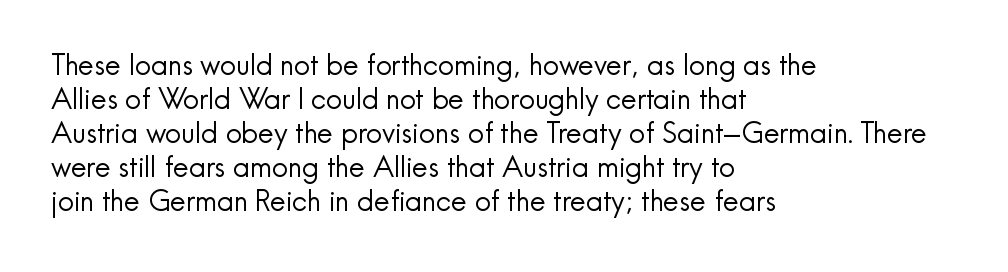
Here the designer chose a conventional face with non-uniform glyph widths. A quiet, ordinary-to-light weight characterises the typeface. A roman cut, with each character standing at attention. Caption: multi-line text, flush left, ragged right. Observe the absence of serifs on each vertical stroke in this sample.
